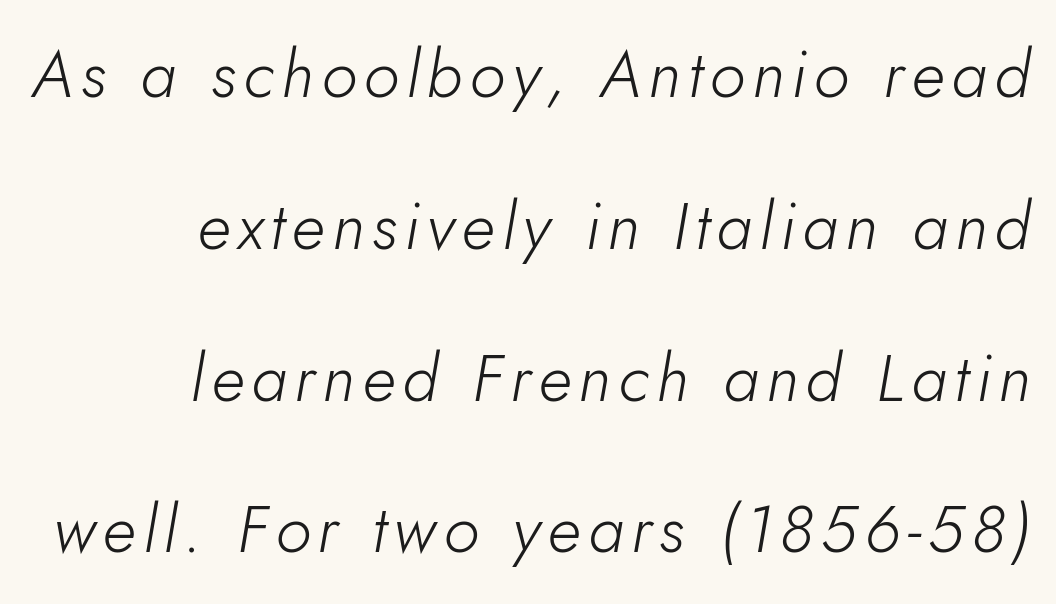
{"italic": "yes", "lean": "right", "slant_degrees": 10, "bold": "no", "weight": "light", "width": "normal", "stroke_contrast": "low", "x_height": "small", "monospaced": "no", "underline": "no", "align": "right", "line_spacing": "loose", "line_spacing_ratio": 2.3, "glyph_px": 66}
